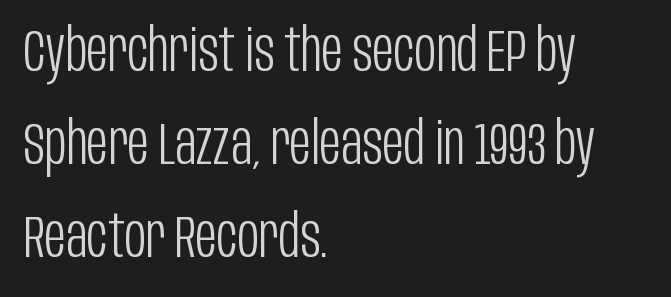
The image shows 59 px light, condensed sans-serif type, upright; set left-aligned, normal line spacing (1.58x), normal letter spacing, not underlined; low stroke contrast and a large x-height.
